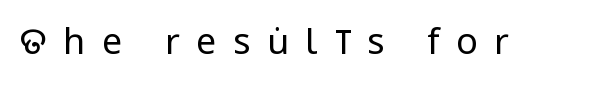
The image shows 36 px regular-weight, condensed sans-serif type, upright; set unusually wide letter spacing (+0.46 em), not underlined; low stroke contrast and a large x-height.
